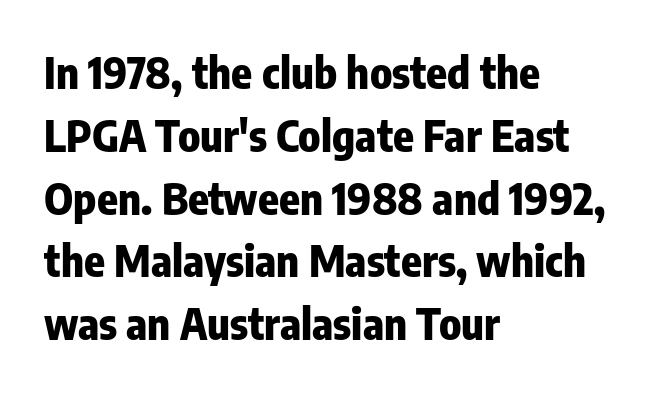
Q: Is the text bold? A: Yes.
Q: Is the text italic (slanted)? A: No, it is upright.
Q: Is the typeface a serif or a sans-serif typeface? A: Sans-serif.
Q: Is the text underlined? A: No.
Q: How is the paragraph aligned? A: Left-aligned.
Q: Is the spacing between letters normal or unusually wide? A: Normal.
Q: Is the spacing between lines tight, normal or loose? A: Normal.
Q: Width (condensed, normal, or wide)? A: Condensed.
Q: Stroke contrast? A: Low.
Q: x-height? A: Medium.
Q: Monospaced? A: No.
